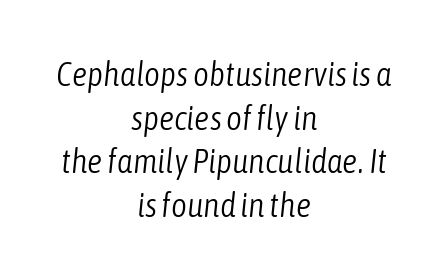
Q: Is the text bold? A: No.
Q: Is the text italic (slanted)? A: Yes, it leans right by about 6 degrees.
Q: Is the text underlined? A: No.
Q: How is the paragraph aligned? A: Centered.
Q: Is the spacing between letters normal or unusually wide? A: Normal.
Q: Is the spacing between lines tight, normal or loose? A: Normal.
Q: Width (condensed, normal, or wide)? A: Condensed.
Q: Stroke contrast? A: Low.
Q: x-height? A: Medium.
Q: Monospaced? A: No.
